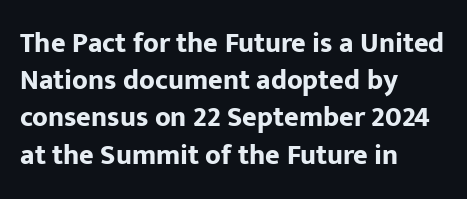
Caption: bold face, heavy strokes. Reading down the column, the eye jumps a familiar distance to each next line. Do the characters align in a grid? No, the font is proportional. Honestly, there is no underline to notice here at all. Italic: no, the glyphs are upright roman.
